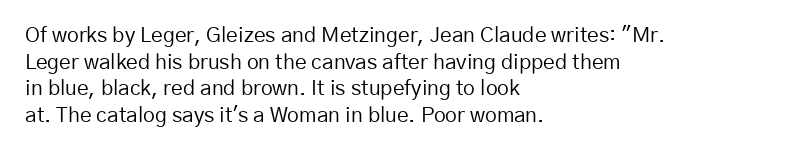
Q: Is the text bold? A: No.
Q: Is the text italic (slanted)? A: No, it is upright.
Q: Is the text underlined? A: No.
Q: How is the paragraph aligned? A: Left-aligned.
Q: Is the spacing between letters normal or unusually wide? A: Normal.
Q: Is the spacing between lines tight, normal or loose? A: Normal.
